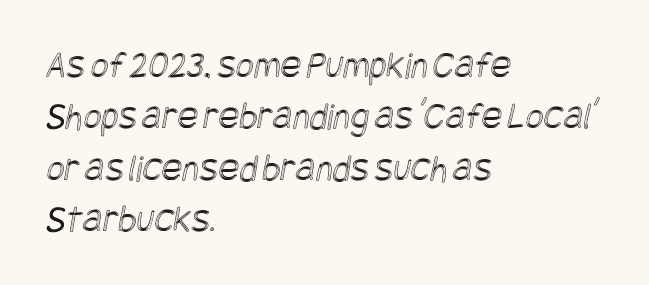
A typesetter would call this leading conventional body-copy spacing. Decoration check: the copy has no underline. Compared with a centered layout, this one pins lines to the left instead. Observe the ordinary spacing: letters are neighbours, not strangers.
